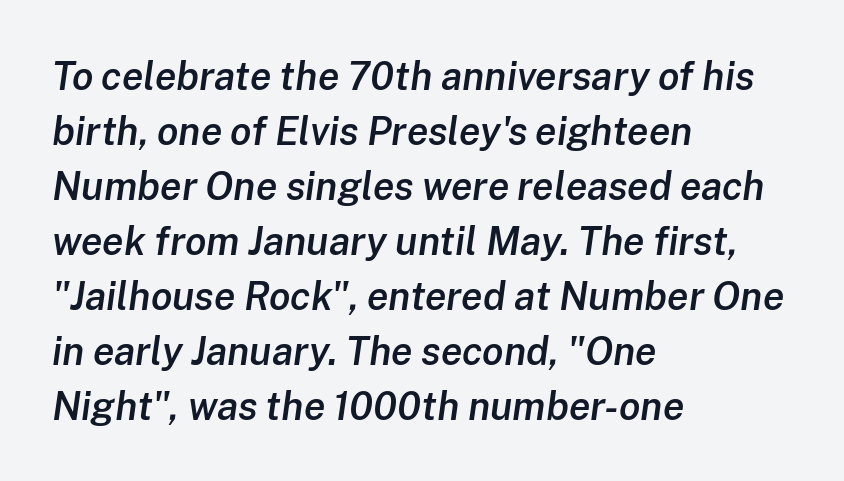
The image shows 39 px semibold type, italic (leaning right); set left-aligned, normal line spacing (1.41x), normal letter spacing, not underlined; low stroke contrast and a medium x-height.
